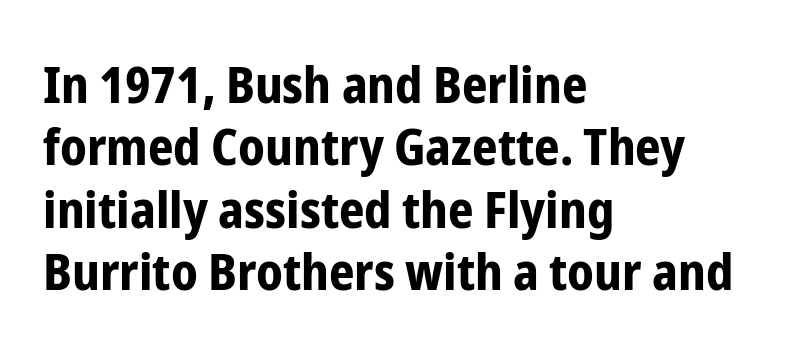
Font category for this specimen: sans-serif. There is no visible air inserted between adjacent glyphs. The passage shown is typed in a proportional face where columns would drift. Nobody drew a line under any word here. Teacher's note: observe the even left margin — that is flush-left alignment. Quick note: interline space is typical.
